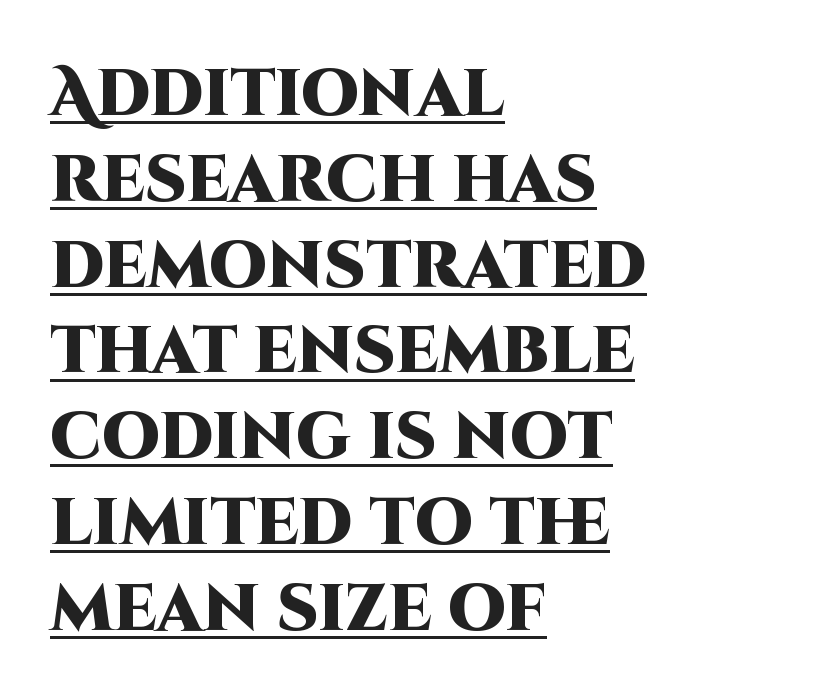
This sample uses plain, unmodified letter spacing. Each glyph is drawn with heavy, bold strokes. Teacher's note: observe the even left margin — that is flush-left alignment. Proportional: the letters do not fall into vertical columns. The block of text has a typical density, with ordinary space between rows. Nothing sits at the stroke ends, so this counts as sans-serif.
